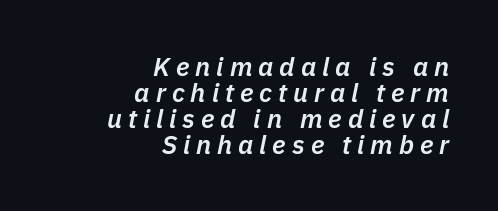
The image shows 26 px text type, italic (leaning right); set right-aligned, tight line spacing (1.0x), unusually wide letter spacing (+0.23 em), not underlined.
